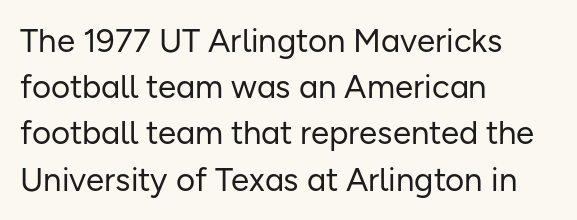
Where is the straight margin? On the left. A typesetter would call this zero additional tracking. How would I describe the line gaps? Plain and ordinary. Vertical strokes here are truly vertical. Stem width sits at or under what a default text font uses. A typesetter would call this proportional, since set widths differ per character.
